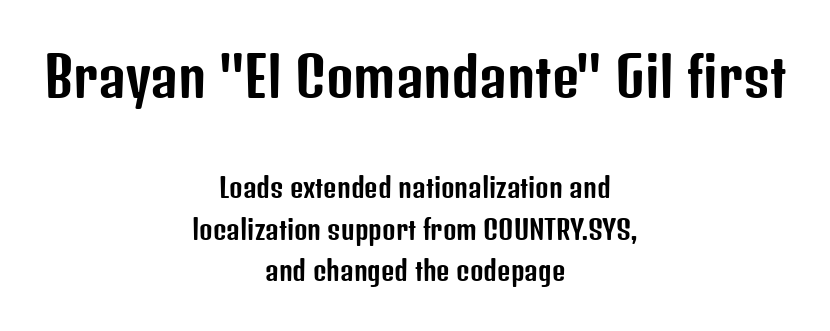
The image shows 53 px condensed sans-serif type, upright; set centered, normal line spacing (1.61x), normal letter spacing, not underlined; the first (top) block is 2.04x larger; low stroke contrast and a medium x-height.
